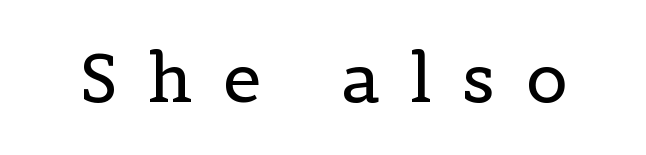
{"serif": "yes", "italic": "no", "bold": "no", "weight": "regular", "width": "normal", "x_height": "medium", "monospaced": "no", "underline": "no", "letter_spacing": "wide", "letter_spacing_em": 0.44, "glyph_px": 69}
